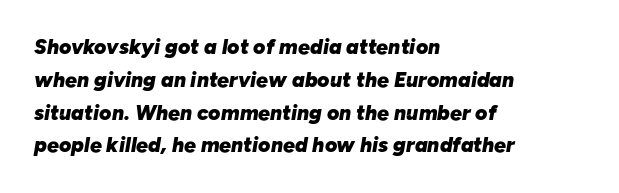
Q: Is the text bold? A: Yes.
Q: Is the text italic (slanted)? A: Yes, it leans right by about 10 degrees.
Q: Is the text underlined? A: No.
Q: How is the paragraph aligned? A: Left-aligned.
Q: Is the spacing between letters normal or unusually wide? A: Normal.
Q: Is the spacing between lines tight, normal or loose? A: Normal.
